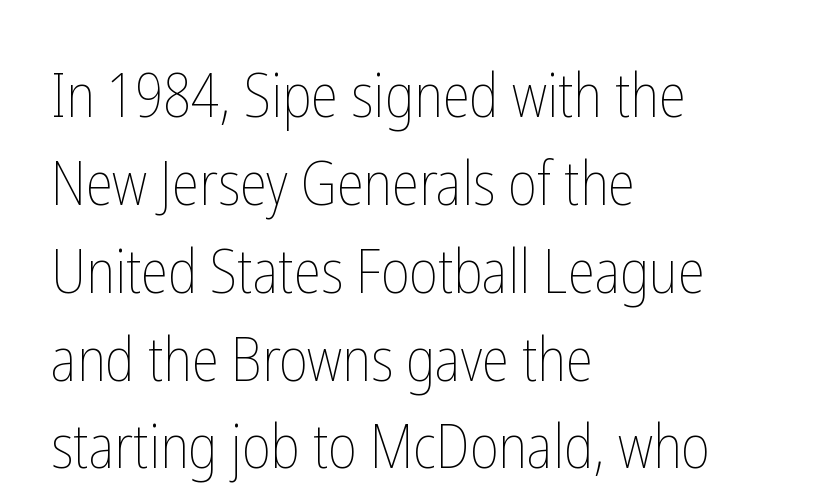
{"italic": "no", "bold": "no", "weight": "thin", "width": "condensed", "stroke_contrast": "low", "x_height": "medium", "monospaced": "no", "underline": "no", "align": "left", "line_spacing": "normal", "line_spacing_ratio": 1.44, "letter_spacing": "normal", "letter_spacing_em": 0.0, "glyph_px": 61}
